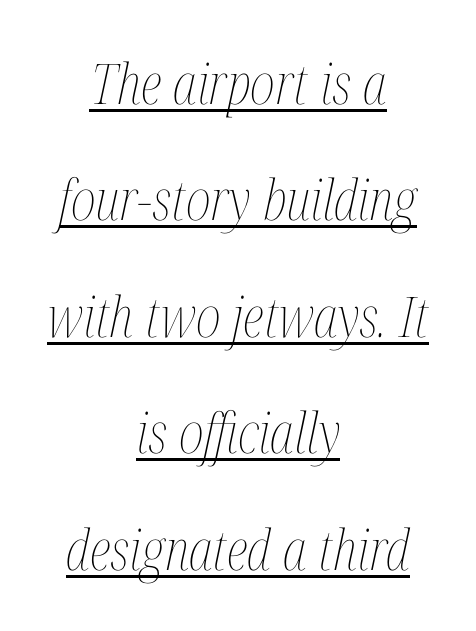
{"italic": "yes", "lean": "right", "slant_degrees": 12, "bold": "no", "weight": "thin", "width": "condensed", "stroke_contrast": "medium", "x_height": "medium", "monospaced": "no", "underline": "yes", "align": "center", "line_spacing": "loose", "line_spacing_ratio": 2.08, "letter_spacing": "normal", "letter_spacing_em": 0.0, "glyph_px": 56}
